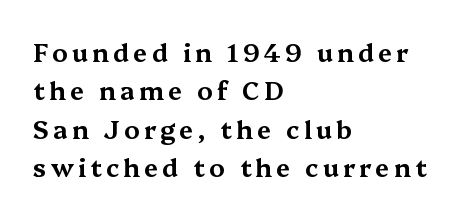
Q: Is the text italic (slanted)? A: No, it is upright.
Q: Is the text underlined? A: No.
Q: How is the paragraph aligned? A: Left-aligned.
Q: Is the spacing between lines tight, normal or loose? A: Normal.
